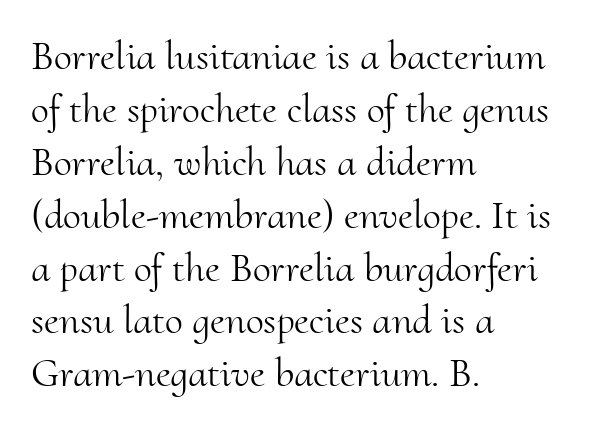
The image shows 41 px light serif type, upright; set left-aligned, normal line spacing (1.29x), normal letter spacing, not underlined; medium stroke contrast and a small x-height.
